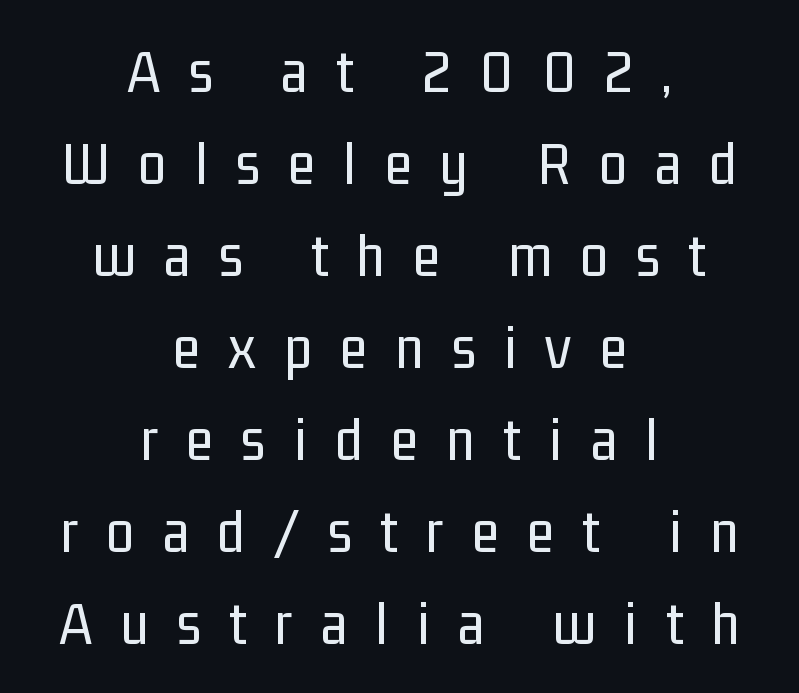
{"serif": "no", "italic": "no", "bold": "no", "weight": "regular", "width": "condensed", "stroke_contrast": "low", "x_height": "medium", "monospaced": "no", "underline": "no", "align": "center", "line_spacing": "normal", "line_spacing_ratio": 1.46, "letter_spacing": "wide", "letter_spacing_em": 0.45, "glyph_px": 63}
